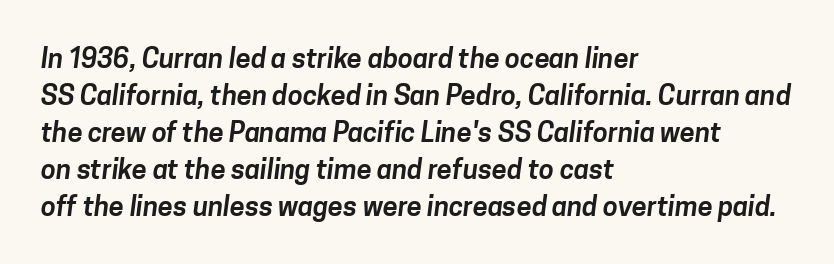
The lines are quadded left. The passage shown stacks its lines at a standard gap. Type without underlining. The passage shown has conventional tracking throughout.
